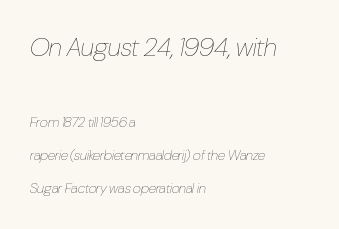
{"italic": "yes", "lean": "right", "slant_degrees": 10, "bold": "no", "underline": "no", "align": "left", "line_spacing": "loose", "line_spacing_ratio": 2.38, "letter_spacing": "normal", "letter_spacing_em": 0.0, "larger_block": "first", "size_ratio": 1.86, "glyph_px": 26}
